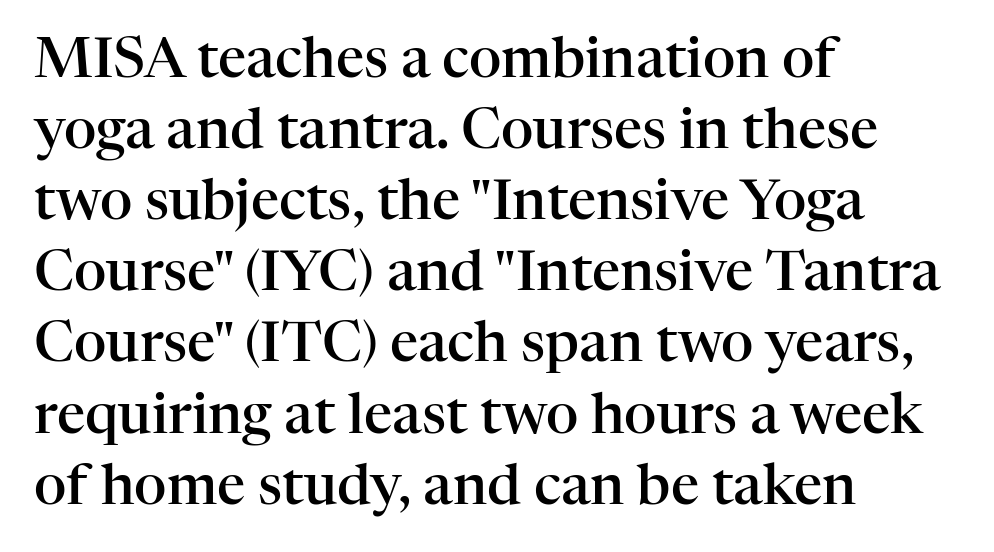
These lines are rendered in a variable-pitch font. There is no visible air inserted between adjacent glyphs. Does the type have serifs? Yes, each stem ends in a small foot. Regular leading. This sample is left-justified, so line endings fall wherever the words run out. Each glyph is drawn with semibold strokes, heavier than normal yet not fully bold.
